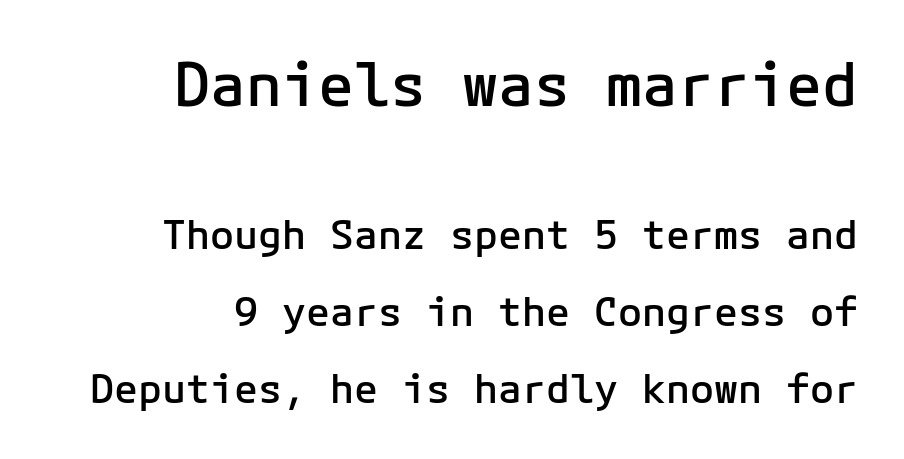
Q: Is the text bold? A: Semi-bold.
Q: Is the text italic (slanted)? A: No, it is upright.
Q: Is the typeface a serif or a sans-serif typeface? A: Sans-serif.
Q: Is the text underlined? A: No.
Q: How is the paragraph aligned? A: Right-aligned.
Q: Is the spacing between letters normal or unusually wide? A: Normal.
Q: Is the spacing between lines tight, normal or loose? A: Loose.
Q: Which block of text is set in a larger size, the first (top) or the second (bottom)? A: The first (top) one.
Q: Width (condensed, normal, or wide)? A: Normal.
Q: Stroke contrast? A: Low.
Q: x-height? A: Medium.
Q: Monospaced? A: Yes.
